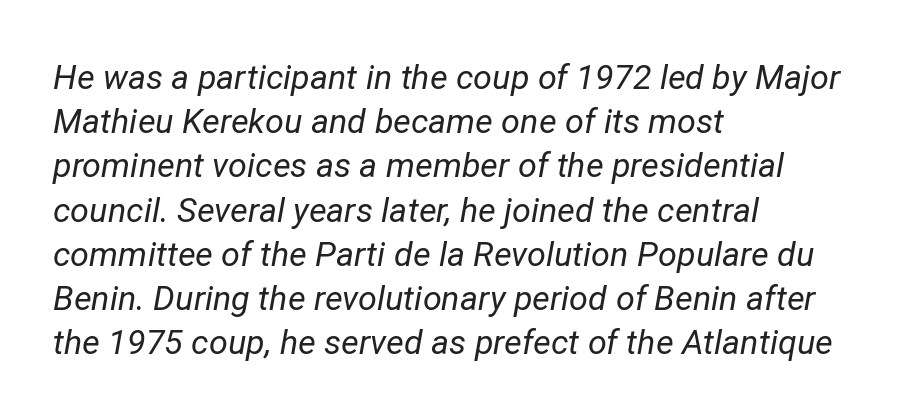
The image shows 34 px regular-weight type, italic (leaning right); set left-aligned, normal line spacing (1.3x), normal letter spacing, not underlined; low stroke contrast and a medium x-height.
